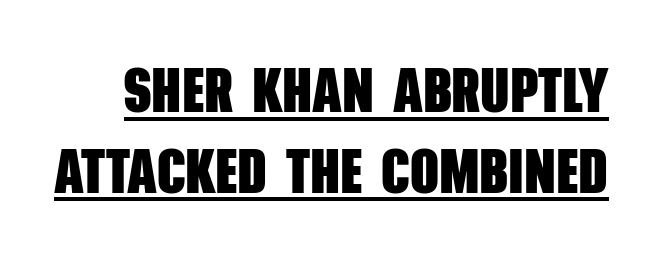
{"serif": "no", "bold": "yes", "weight": "heavy", "width": "condensed", "stroke_contrast": "low", "x_height": "large", "monospaced": "no", "underline": "yes", "line_spacing": "normal", "line_spacing_ratio": 1.28, "letter_spacing": "normal", "letter_spacing_em": 0.0, "glyph_px": 63}
